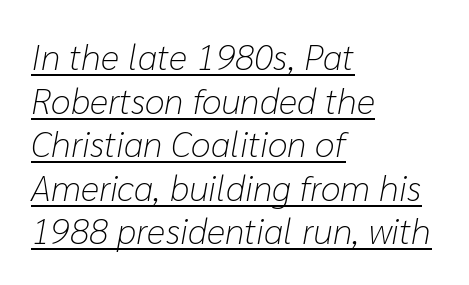
You could call the tracking neutral — neither tight nor loose. Short and long lines alike share a common starting point at left. Emphasis is given by a line drawn under the lettering. The passage shown is typed in a proportional face where columns would drift. The letterforms sit at book weight or below. The specimen reads as italic at a glance.
